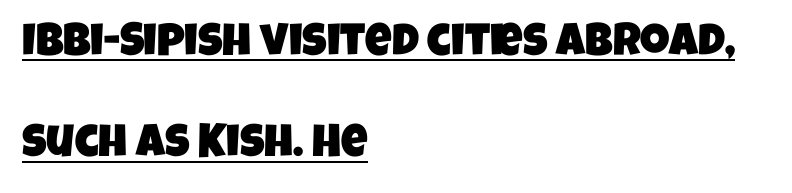
This sample trades compactness for vertical openness between lines. This is sans-serif lettering, the kind often seen on screens and signage. Which margin do the lines hug? The left one — the right edge is uneven. The string is rendered with underlining switched on.
